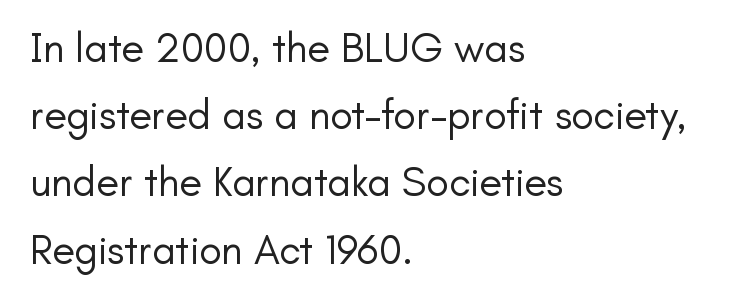
Style check: upright. The font sits on the lighter half of the weight spectrum, regular included. Nothing sits at the stroke ends, so this counts as sans-serif. Alignment: flush left.
